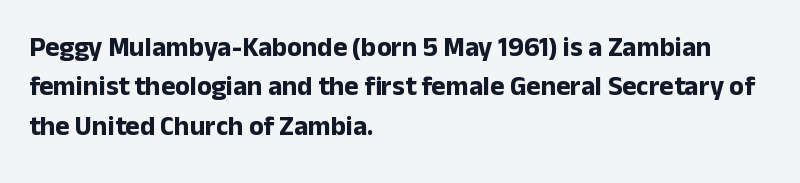
The image shows 27 px bold type, upright; set left-aligned, normal line spacing (1.46x), normal letter spacing, not underlined.
